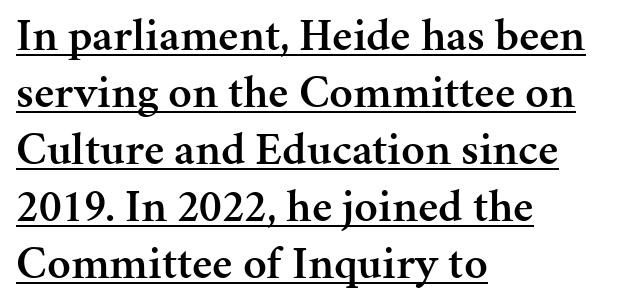
How heavy is the stroke? Medium-heavy — a semibold, shy of bold. The specimen reads as upright at a glance. The characters display serif detailing at their extremities. The tracking reads as untouched default to a designer's eye. Every row of glyphs begins at an identical x-position on the left.
